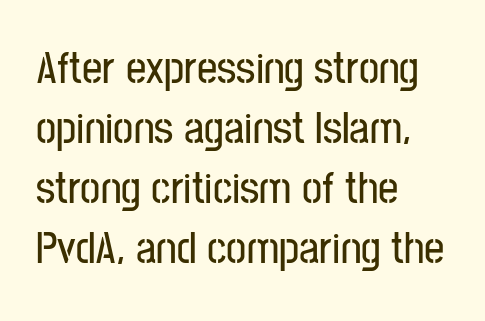
Q: Is the text italic (slanted)? A: No, it is upright.
Q: Is the typeface a serif or a sans-serif typeface? A: Sans-serif.
Q: Is the text underlined? A: No.
Q: How is the paragraph aligned? A: Left-aligned.
Q: Is the spacing between letters normal or unusually wide? A: Normal.
Q: Is the spacing between lines tight, normal or loose? A: Normal.
Q: Width (condensed, normal, or wide)? A: Condensed.
Q: Stroke contrast? A: Low.
Q: x-height? A: Medium.
Q: Monospaced? A: No.
